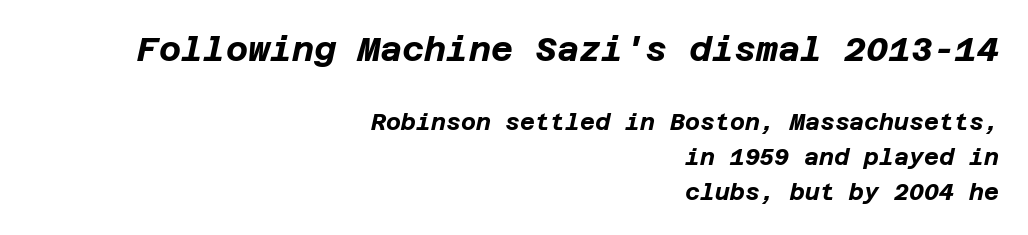
The string is rendered with underlining switched off. Each new line begins a customary step beneath the previous one. Inter-character spacing is left at the font's built-in metrics. Designer's note — italics engaged.
